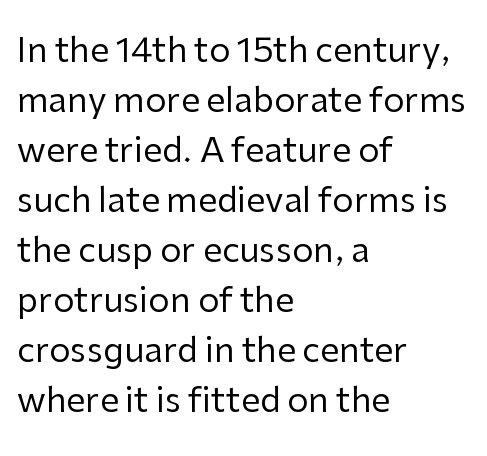
The image shows 34 px regular-weight sans-serif type, upright; set left-aligned, normal line spacing (1.47x), normal letter spacing, not underlined; low stroke contrast and a medium x-height.
